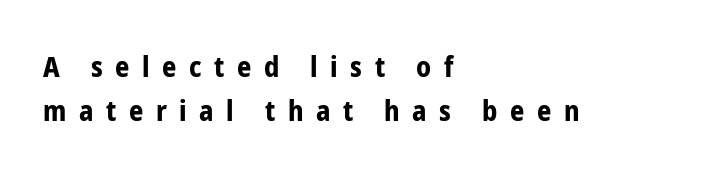
The image shows 28 px bold, condensed sans-serif type, upright; set left-aligned, normal line spacing (1.58x), unusually wide letter spacing (+0.45 em), not underlined; low stroke contrast and a medium x-height.
